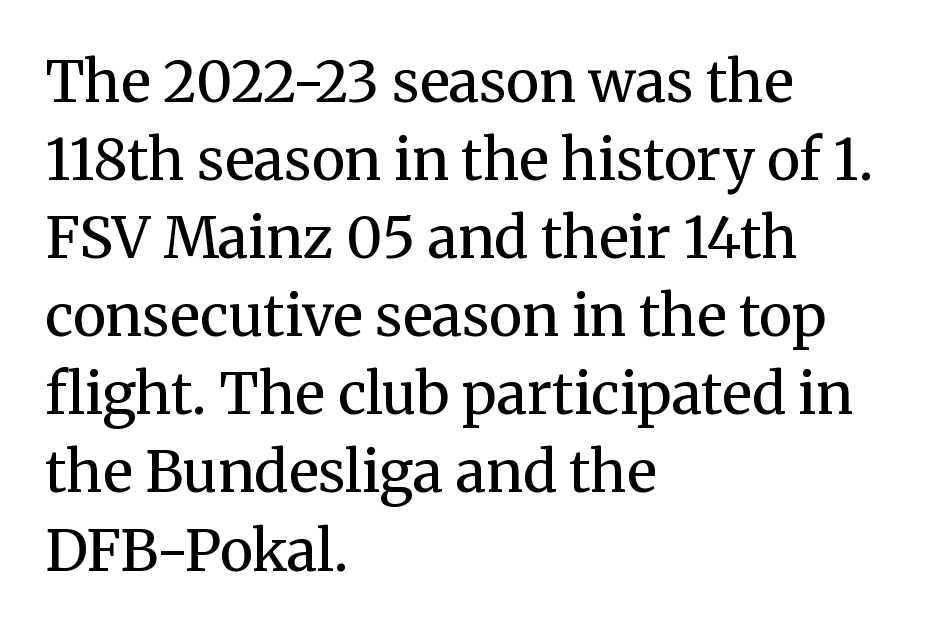
Between one letter and the next there's only the usual sliver of space. Style check: upright. Line starts are locked; line ends wander. Beneath every word, the page is bare. The line-height multiplier appears to be the usual default. Do the characters align in a grid? No, the font is proportional.
